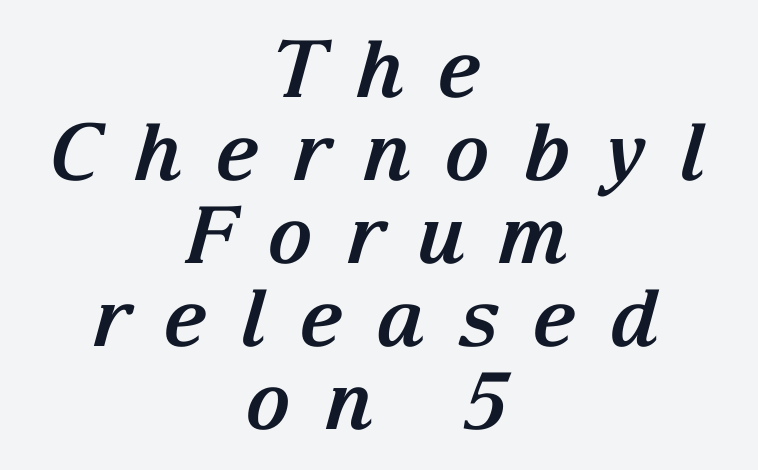
Q: Is the text bold? A: Yes.
Q: Is the text italic (slanted)? A: Yes, it leans right by about 15 degrees.
Q: Is the typeface a serif or a sans-serif typeface? A: Serif.
Q: Is the text underlined? A: No.
Q: How is the paragraph aligned? A: Centered.
Q: Is the spacing between letters normal or unusually wide? A: Unusually wide.
Q: Is the spacing between lines tight, normal or loose? A: Tight.
Q: Width (condensed, normal, or wide)? A: Normal.
Q: Stroke contrast? A: Medium.
Q: x-height? A: Medium.
Q: Monospaced? A: No.
